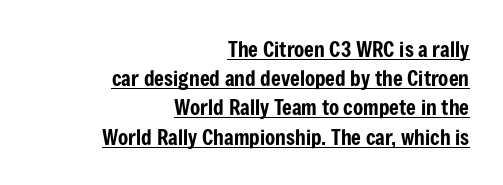
The image shows 21 px text type, upright; set right-aligned, normal line spacing (1.39x), normal letter spacing, underlined.
